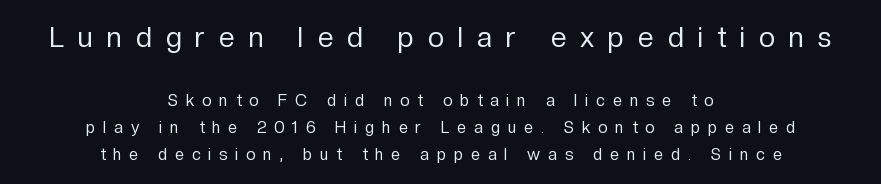
Q: Is the text bold? A: No.
Q: Is the text italic (slanted)? A: No, it is upright.
Q: Is the typeface a serif or a sans-serif typeface? A: Sans-serif.
Q: Is the text underlined? A: No.
Q: How is the paragraph aligned? A: Centered.
Q: Is the spacing between letters normal or unusually wide? A: Unusually wide.
Q: Is the spacing between lines tight, normal or loose? A: Normal.
Q: Which block of text is set in a larger size, the first (top) or the second (bottom)? A: The first (top) one.
Q: Width (condensed, normal, or wide)? A: Normal.
Q: Stroke contrast? A: Low.
Q: x-height? A: Medium.
Q: Monospaced? A: No.
